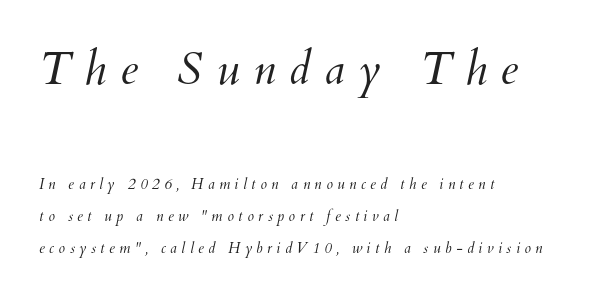
The image shows 46 px light type; set left-aligned, loose line spacing (2.14x), unusually wide letter spacing (+0.29 em), not underlined; the first (top) block is 3.07x larger; medium stroke contrast and a small x-height.
